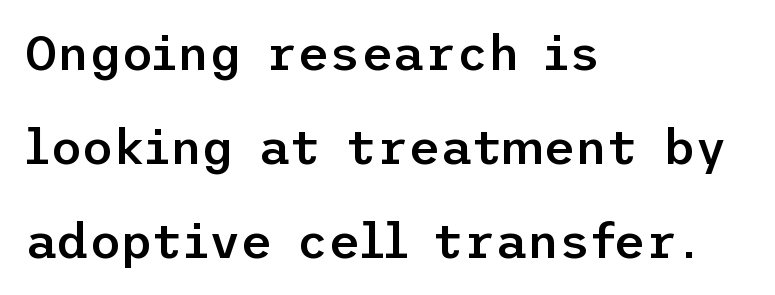
The image shows 49 px semibold sans-serif type, upright; set left-aligned, loose line spacing (1.92x), normal letter spacing, not underlined; low stroke contrast and a medium x-height.
